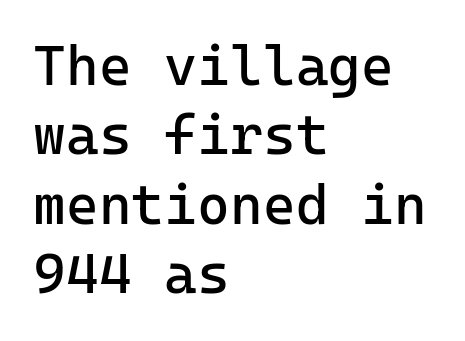
Does the copy run flush right? No — it runs flush left. Unmarked baselines from the first word to the last. The weight tops out at a normal text grade. Font category for this specimen: sans-serif. The horizontal fit of the characters is conventional and even. The font's upright variant was chosen for this text.
